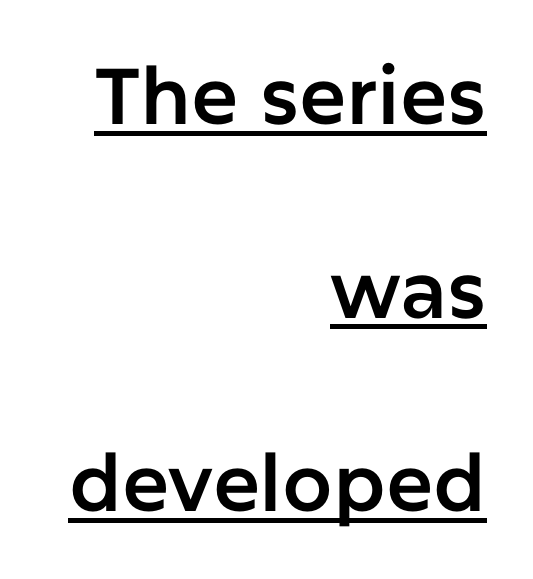
{"serif": "no", "italic": "no", "width": "normal", "stroke_contrast": "low", "x_height": "medium", "monospaced": "no", "underline": "yes", "align": "right", "line_spacing": "loose", "line_spacing_ratio": 2.45, "letter_spacing": "normal", "letter_spacing_em": 0.0, "glyph_px": 79}
